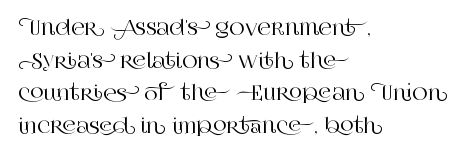
{"italic": "no", "underline": "no", "align": "left", "line_spacing": "normal", "line_spacing_ratio": 1.55, "letter_spacing": "normal", "letter_spacing_em": 0.0, "glyph_px": 21}
